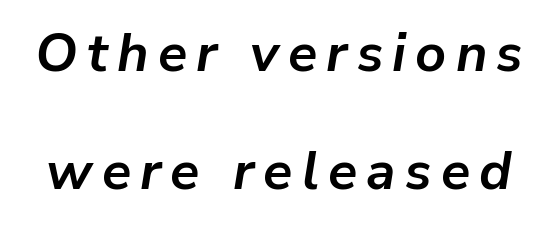
Q: Is the text bold? A: Yes.
Q: Is the text italic (slanted)? A: Yes, it leans right by about 9 degrees.
Q: Is the text underlined? A: No.
Q: Is the spacing between lines tight, normal or loose? A: Loose.
Q: Width (condensed, normal, or wide)? A: Normal.
Q: Stroke contrast? A: Low.
Q: x-height? A: Medium.
Q: Monospaced? A: No.
